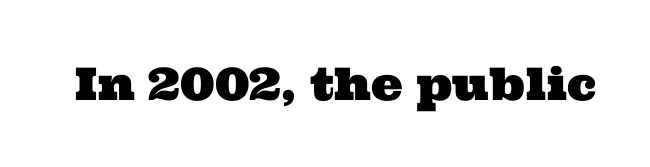
The image shows 45 px wide serif type; set normal letter spacing, not underlined; medium stroke contrast and a medium x-height.
